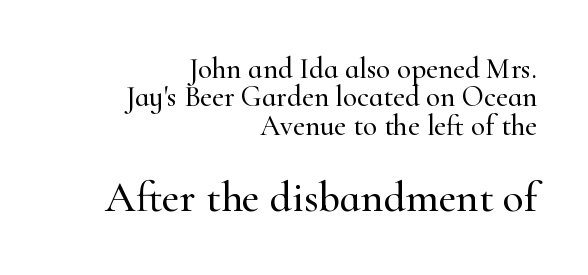
This sample trades vertical openness for compactness between lines. Proportional: the letters do not fall into vertical columns. In this sample the second text group is rendered at the bigger scale. A roman cut, with each character standing at attention.
